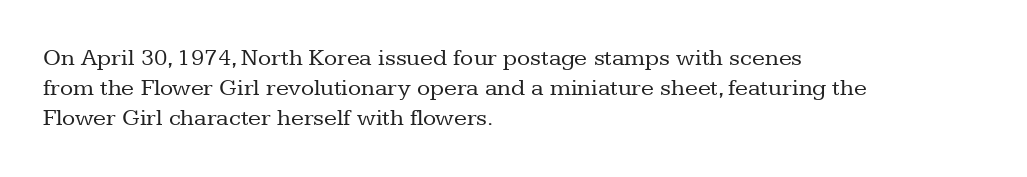
{"italic": "no", "bold": "no", "underline": "no", "align": "left", "line_spacing": "normal", "line_spacing_ratio": 1.26, "letter_spacing": "normal", "letter_spacing_em": 0.0, "glyph_px": 24}
